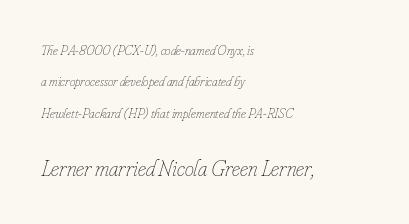
Q: Is the text bold? A: No.
Q: Is the text italic (slanted)? A: Yes, it leans right by about 16 degrees.
Q: Is the text underlined? A: No.
Q: How is the paragraph aligned? A: Left-aligned.
Q: Is the spacing between letters normal or unusually wide? A: Normal.
Q: Is the spacing between lines tight, normal or loose? A: Loose.
Q: Which block of text is set in a larger size, the first (top) or the second (bottom)? A: The second (bottom) one.
